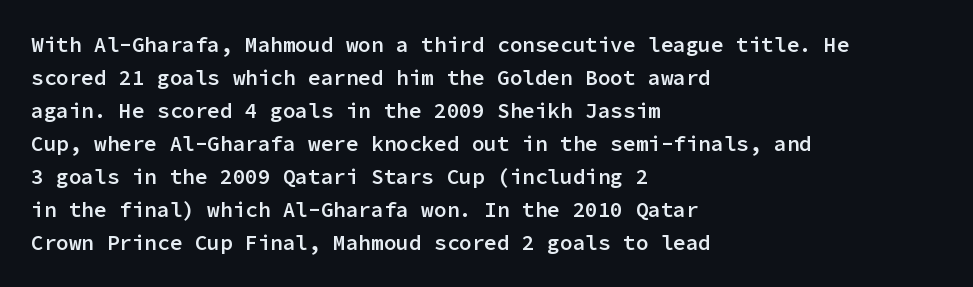
You could call the tracking neutral — neither tight nor loose. Which margin do the lines hug? The left one — the right edge is uneven. Regarding leading, the lines here are spaced in the standard way. Does the weight exceed regular? Yes, but only to semibold. The glyphs are unaccompanied by any horizontal stroke below them.
